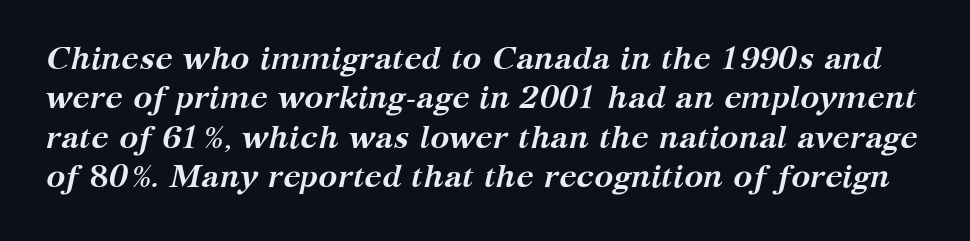
The image shows 32 px semibold serif type, italic (leaning right); set line spacing 1.23x, normal letter spacing, not underlined; medium stroke contrast and a medium x-height.
